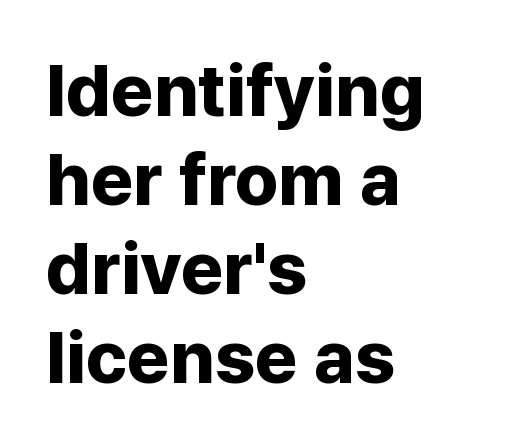
The image shows 73 px bold sans-serif type, upright; set left-aligned, line spacing 1.22x, normal letter spacing, not underlined; low stroke contrast and a medium x-height.
